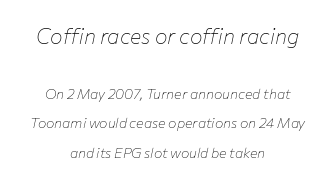
Q: Is the text bold? A: No.
Q: Is the text italic (slanted)? A: Yes, it leans right by about 12 degrees.
Q: Is the text underlined? A: No.
Q: How is the paragraph aligned? A: Centered.
Q: Is the spacing between letters normal or unusually wide? A: Normal.
Q: Is the spacing between lines tight, normal or loose? A: Loose.
Q: Which block of text is set in a larger size, the first (top) or the second (bottom)? A: The first (top) one.
